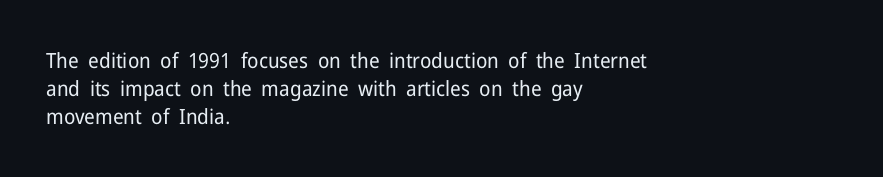
The paragraph has a hard left edge and a soft right edge. Rows of type keep a routine distance in the vertical direction. The letters sit at their default tracking, neither squeezed nor spread. Posture: vertical.
